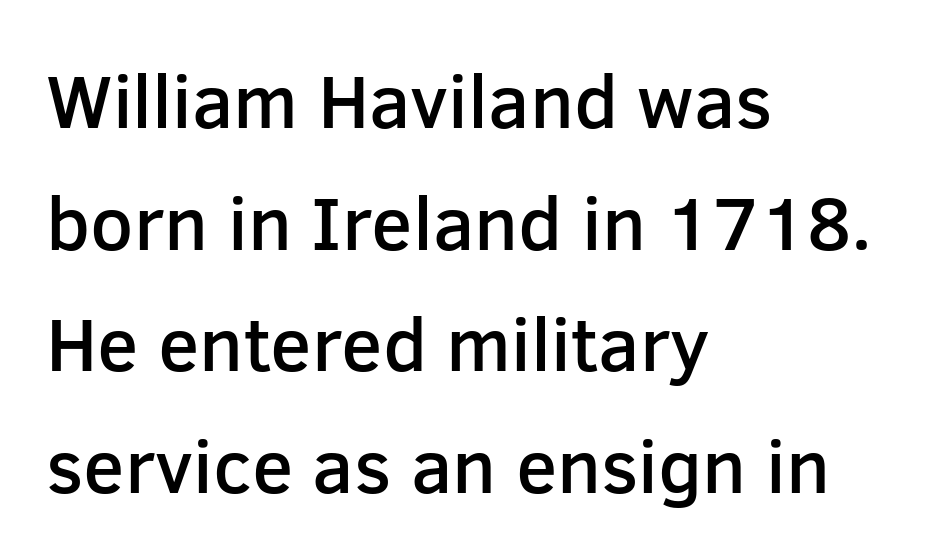
A clean baseline with only descenders dipping below it. This sample uses a sans-serif face. A typesetter would call this proportional, since set widths differ per character. The paragraph has a hard left edge and a soft right edge. Compared with typical body copy, the letter spacing here is the same.
